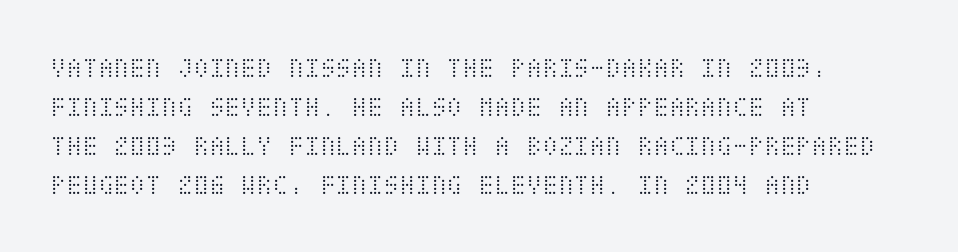
{"italic": "no", "bold": "no", "weight": "light", "width": "condensed", "stroke_contrast": "medium", "x_height": "large", "underline": "no", "align": "left", "line_spacing": "normal", "line_spacing_ratio": 1.35, "letter_spacing": "normal", "letter_spacing_em": 0.0, "glyph_px": 29}
